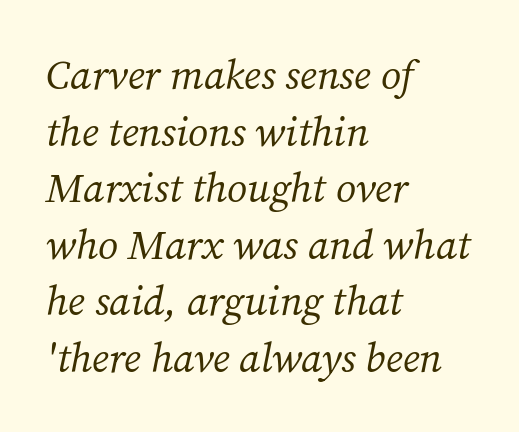
The image shows 41 px regular-weight serif type, italic (leaning right); set left-aligned, normal line spacing (1.38x), normal letter spacing, not underlined; medium stroke contrast and a medium x-height.
